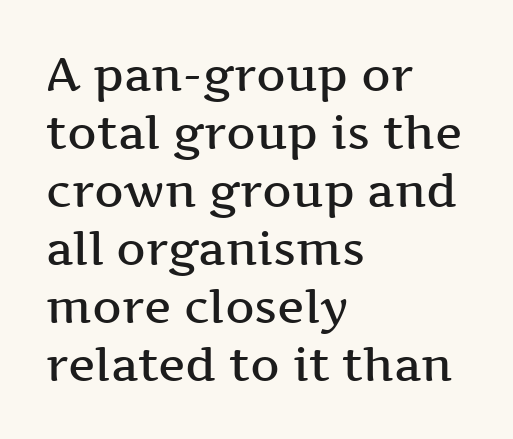
The image shows 46 px semibold, wide serif type, upright; set left-aligned, normal line spacing (1.26x), normal letter spacing, not underlined; medium stroke contrast and a medium x-height.
